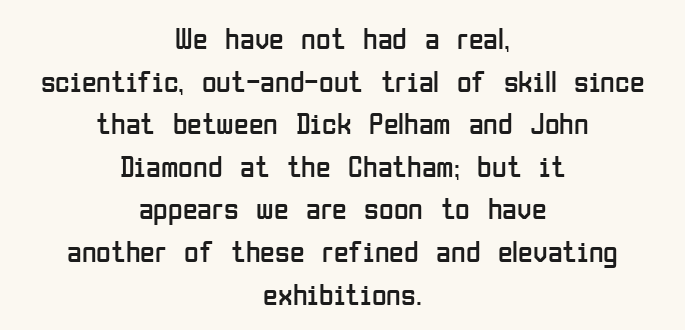
{"serif": "no", "italic": "no", "bold": "no", "weight": "regular", "width": "condensed", "stroke_contrast": "low", "x_height": "medium", "monospaced": "no", "underline": "no", "align": "center", "line_spacing": "normal", "line_spacing_ratio": 1.42, "letter_spacing": "normal", "letter_spacing_em": 0.0, "glyph_px": 30}
